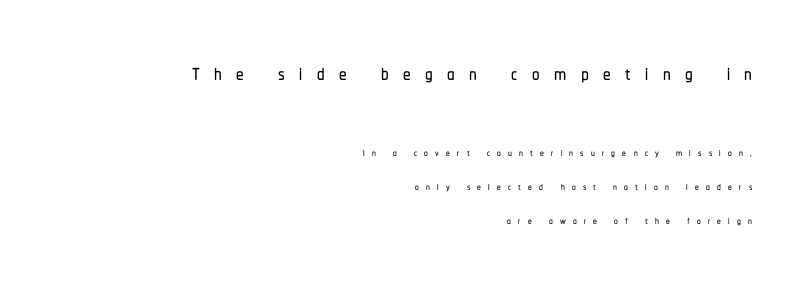
You get the large type first, then a drop to smaller type. The rendering shows plain stroke endings on the letterforms — a sans-serif design. Layout note: lines flush right. A typesetter would call this proportional, since set widths differ per character.
